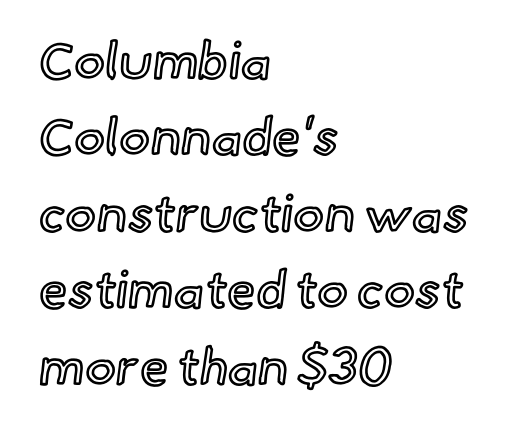
The image shows 52 px text type; set left-aligned, normal line spacing (1.47x), normal letter spacing, not underlined; a small x-height.
